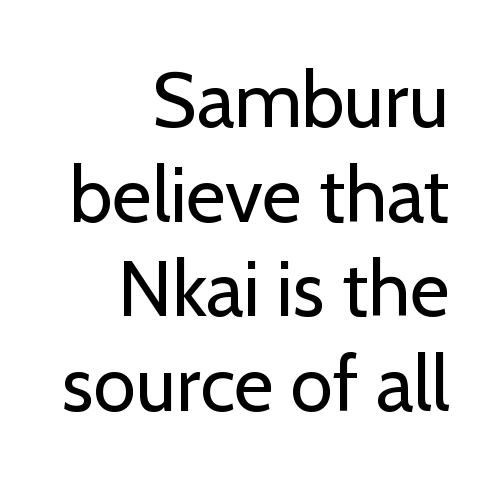
Weight: regular or lighter. The passage shown has conventional tracking throughout. This rendering employs a face without finishing strokes, i.e., a sans-serif. Note the varied advance widths — an 'i' is clearly narrower than an 'm'.
